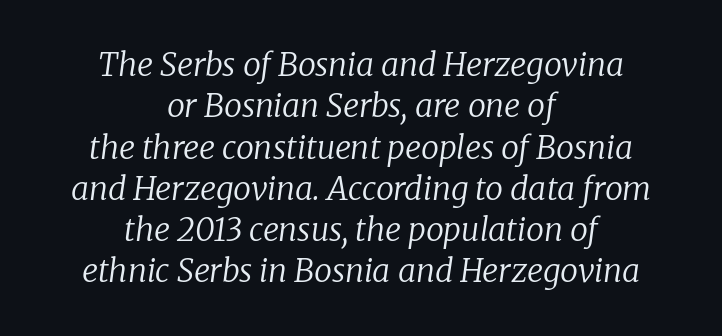
Look at the bottom of the vertical strokes: they flare into serifs here. Weight: in the light-to-regular range. Spacing between characters is what you'd get straight out of the box. A bare baseline throughout the passage. Does the leading feel generous? No, just average. Would a proofreader flag this as italicized? Yes.
